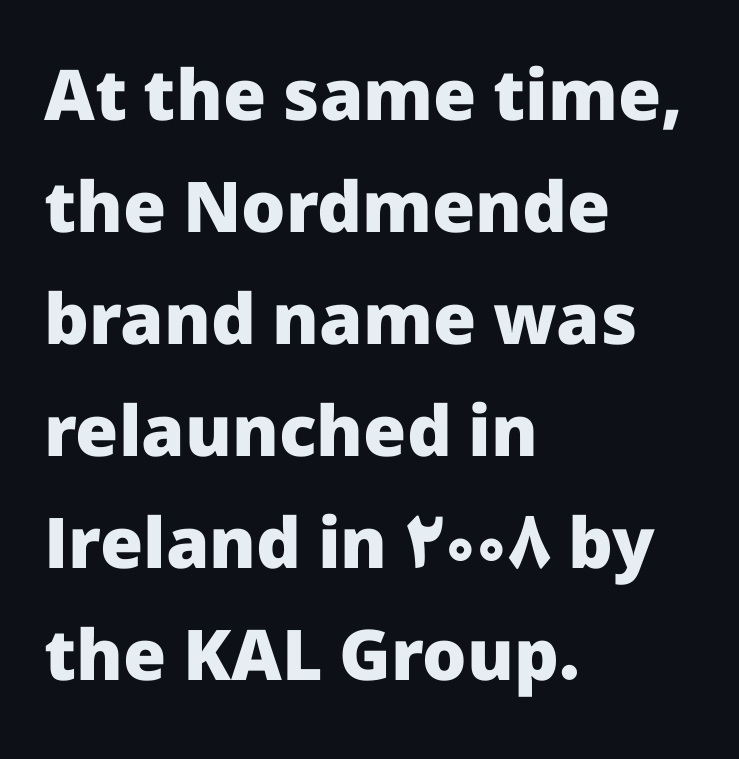
The gap between lines stays unmarked. Heavy-handed strokes throughout: this text is bold. The compositor pushed each line to the left boundary. The axis of the letterforms is exactly vertical. The letters advance in unequal steps, a hallmark of proportional type.
